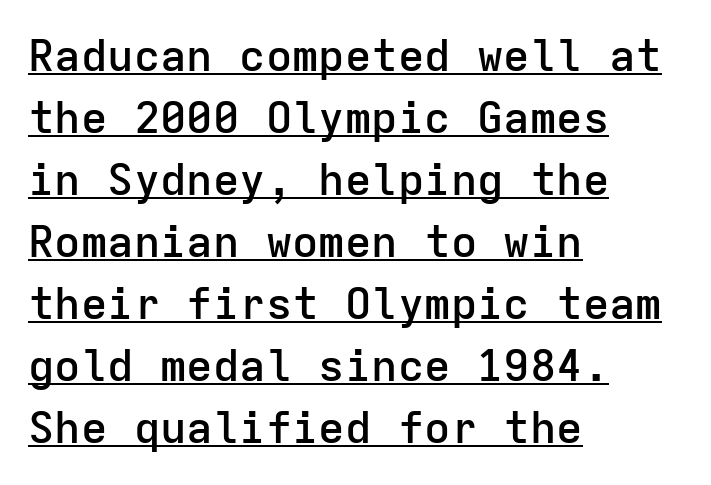
Q: Is the text bold? A: Semi-bold.
Q: Is the text italic (slanted)? A: No, it is upright.
Q: Is the typeface a serif or a sans-serif typeface? A: Sans-serif.
Q: Is the text underlined? A: Yes.
Q: How is the paragraph aligned? A: Left-aligned.
Q: Is the spacing between letters normal or unusually wide? A: Normal.
Q: Is the spacing between lines tight, normal or loose? A: Normal.
Q: Width (condensed, normal, or wide)? A: Normal.
Q: Stroke contrast? A: Low.
Q: x-height? A: Medium.
Q: Monospaced? A: Yes.
